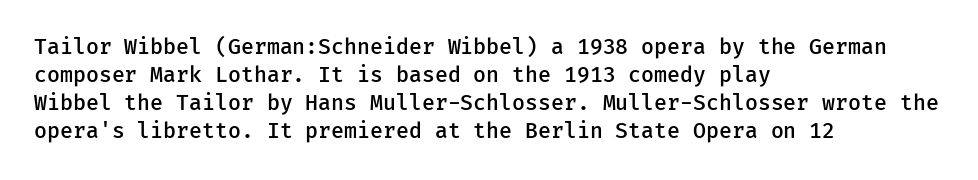
The axis of the letterforms is exactly vertical. The block of text has a typical density, with ordinary space between rows. Plain, unruled lines of type. Slightly chunky letters — semibold, I'd say, not full bold. Left-aligned paragraph, ragged on the right.
